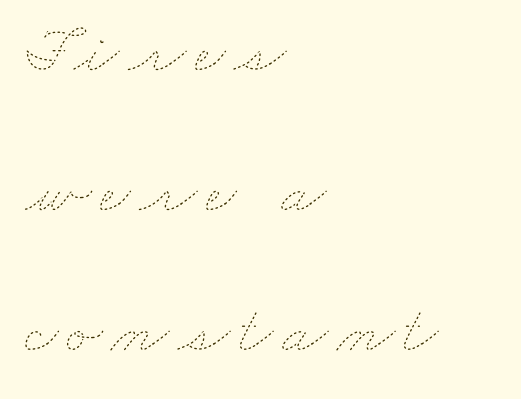
Note the varied advance widths — an 'i' is clearly narrower than an 'm'. Each stroke keeps to a modest, everyday thickness or less. Left-aligned paragraph, ragged on the right. Compared with typical paragraphs, the rows here are farther apart. Check under the words: just untouched page.
